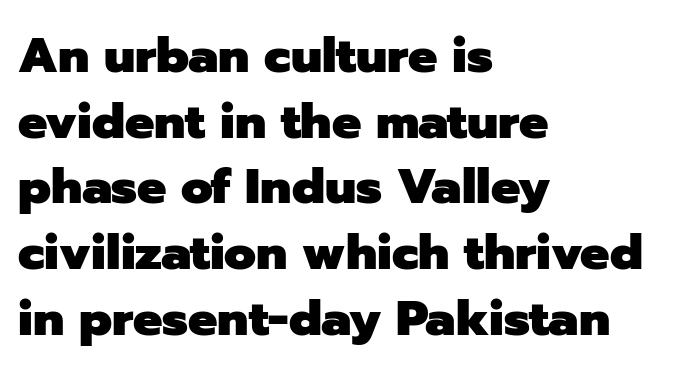
{"serif": "no", "italic": "no", "bold": "yes", "weight": "heavy", "width": "normal", "stroke_contrast": "low", "x_height": "medium", "monospaced": "no", "underline": "no", "align": "left", "line_spacing": "normal", "line_spacing_ratio": 1.34, "letter_spacing": "normal", "letter_spacing_em": 0.0, "glyph_px": 49}
